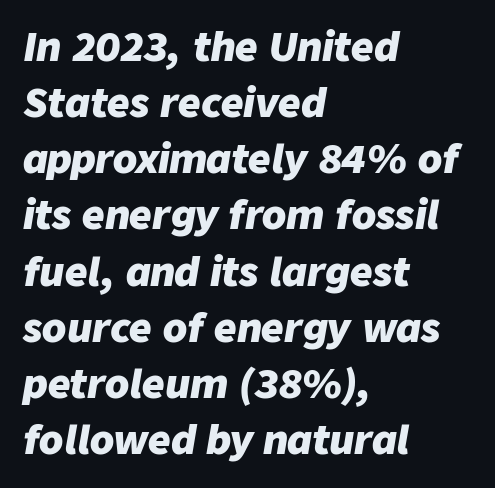
Think of a printed novel: that variable character pitch is what you see here. The passage shown has conventional tracking throughout. Interline gaps are of average width in this sample. Line starts are locked; line ends wander. Bare-footed words on every line.
